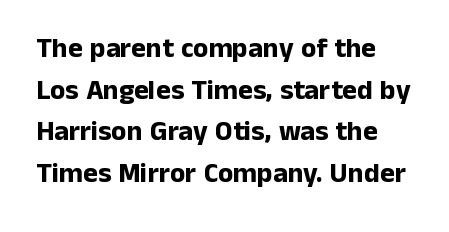
Q: Is the text bold? A: Yes.
Q: Is the text italic (slanted)? A: No, it is upright.
Q: Is the typeface a serif or a sans-serif typeface? A: Sans-serif.
Q: Is the text underlined? A: No.
Q: Is the spacing between letters normal or unusually wide? A: Normal.
Q: Is the spacing between lines tight, normal or loose? A: Normal.
Q: Width (condensed, normal, or wide)? A: Normal.
Q: Stroke contrast? A: Low.
Q: x-height? A: Medium.
Q: Monospaced? A: No.
